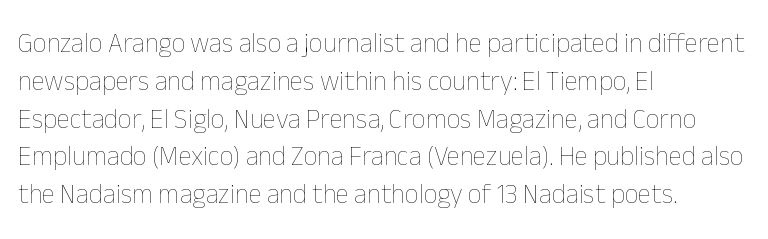
The image shows 27 px text type, upright; set left-aligned, normal line spacing (1.4x), normal letter spacing, not underlined.
